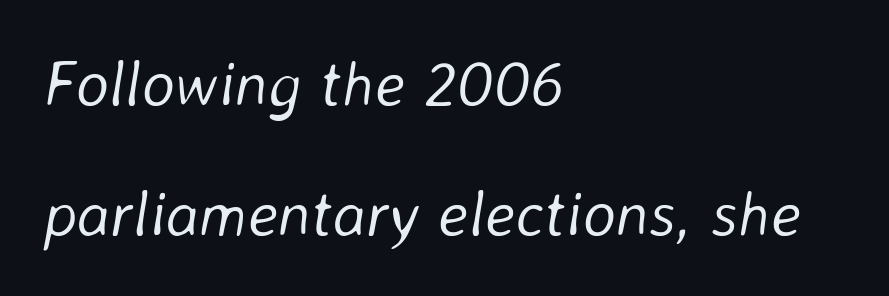
Weight: regular or lighter. Line spacing here is loose. No extra tracking has been applied to these lines. This sample uses an oblique cut, with every glyph tilted off the vertical. Any mark beneath the type? The region is blank.
